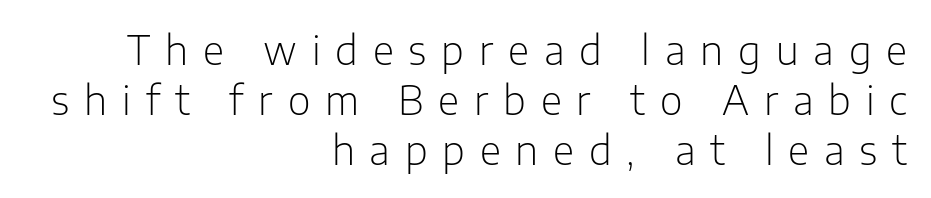
Do the characters align in a grid? No, the font is proportional. Whoever set this chose a conventional vertical rhythm. Check the space under the baseline: it is left empty. Inter-character spacing is expanded well beyond the font's built-in metrics. The weight tops out at a normal text grade. Short and long lines alike share a common ending point at right.
